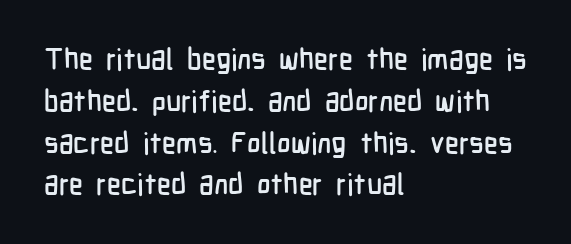
The image shows 29 px condensed sans-serif type, upright; set left-aligned, normal line spacing (1.44x), normal letter spacing, not underlined; low stroke contrast and a medium x-height.
